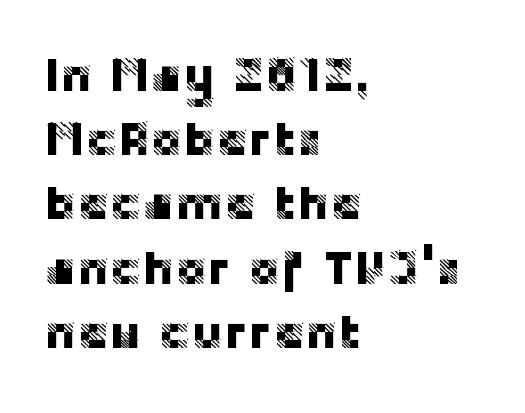
{"serif": "no", "italic": "no", "width": "normal", "stroke_contrast": "low", "x_height": "large", "monospaced": "no", "underline": "no", "align": "left", "line_spacing": "normal", "line_spacing_ratio": 1.31, "letter_spacing": "normal", "letter_spacing_em": 0.0, "glyph_px": 49}
